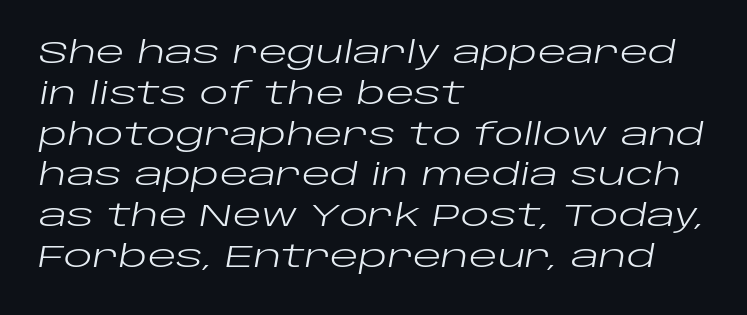
This sample has the flowing, uneven cadence of proportional lettering. The space beneath each line is pristine and unruled. Line starts are locked; line ends wander. No heavy texture on the line: the type isn't bold. Italic? Definitely — the glyphs are oblique. The line-height multiplier appears to be the usual default.
